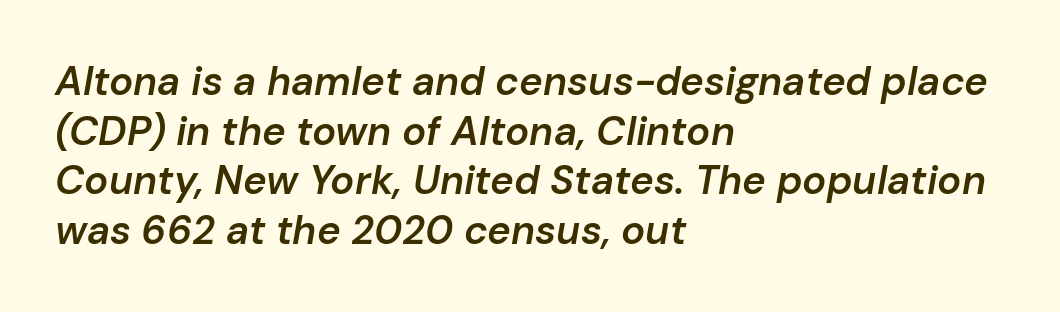
The image shows 40 px semibold type, italic (leaning right); set left-aligned, line spacing 1.24x, normal letter spacing, not underlined; low stroke contrast and a medium x-height.
